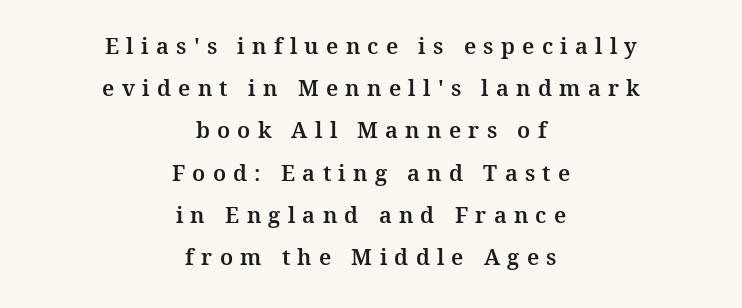
The image shows 22 px text type, upright; set centered, loose line spacing (1.92x), unusually wide letter spacing (+0.33 em), not underlined.
